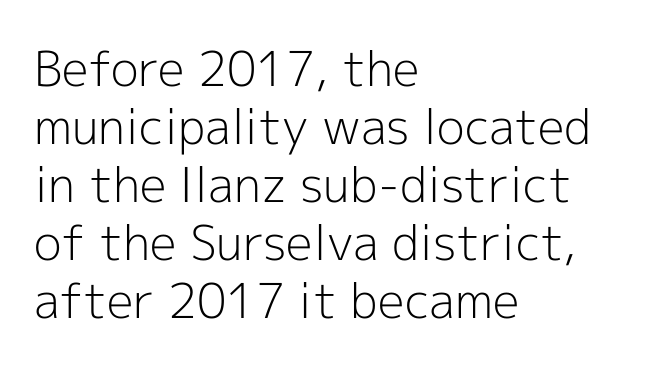
The lines in this sample share a left origin and differ only in where they stop. Does the type have serifs? No, each stem ends abruptly. The passage shown is not underscored anywhere. Is there any slant? The stems are plumb.
